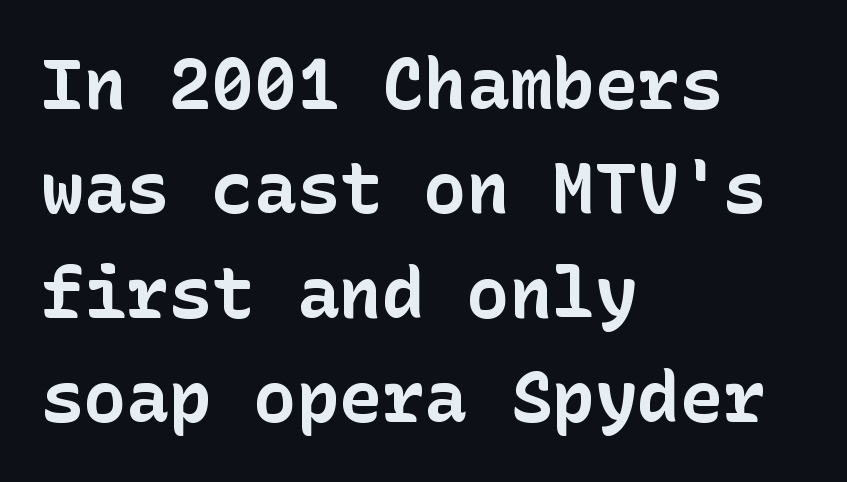
Summary of vertical rhythm: regular, with standard interline spacing. Short note: letters normally spaced. The passage shown is emphatically bold. Each line starts at the same left margin while the right side varies. Every character sits straight up, as roman type does.
